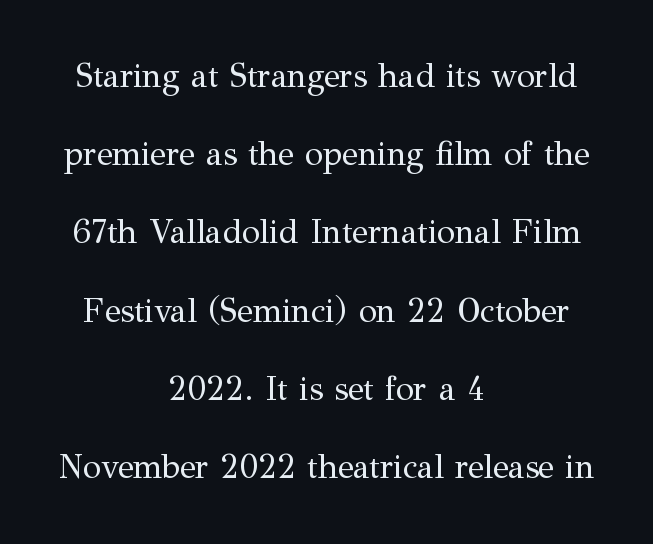
Regarding leading, the lines here are spaced well apart. The typeface chosen for these lines features serifs. Between one letter and the next there's only the usual sliver of space. The passage shown is not bold in any degree.
